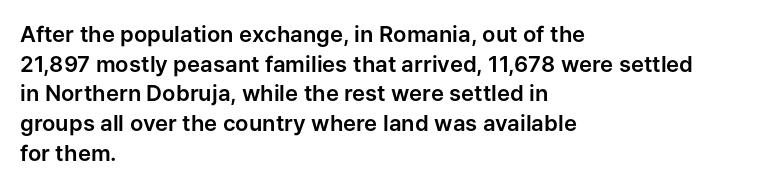
Q: Is the text italic (slanted)? A: No, it is upright.
Q: Is the text underlined? A: No.
Q: How is the paragraph aligned? A: Left-aligned.
Q: Is the spacing between letters normal or unusually wide? A: Normal.
Q: Is the spacing between lines tight, normal or loose? A: Normal.
